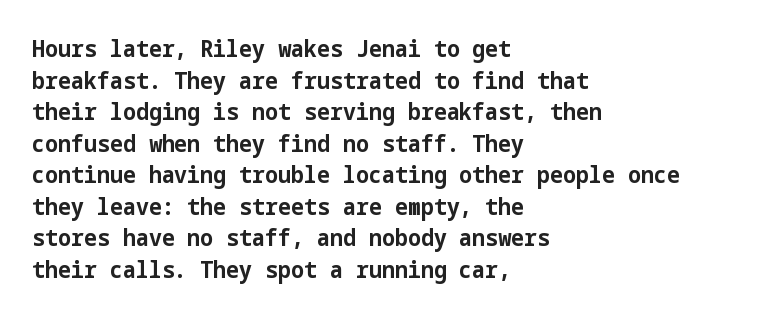
One glance says typical: line gaps are just what's usual. The letters stand upright; this is a roman face. These lines stack with their left ends in a neat column. Bold? Absolutely — the strokes are thick and heavy.
